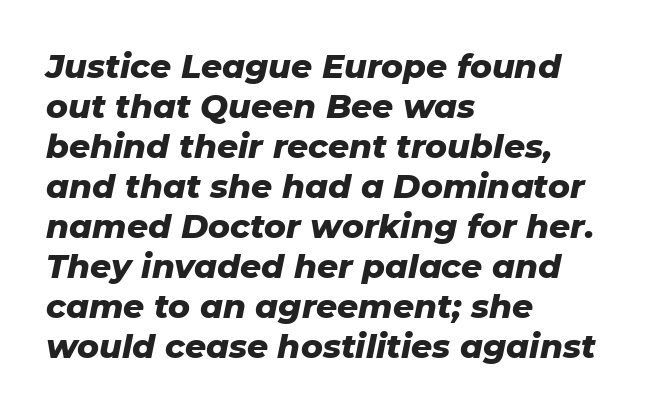
Words float on clear page, feet unadorned. Caption: standard tracking, unaltered. Notice how thick the strokes are: this is what a full bold looks like. This rendering uses left alignment, leaving the right contour irregular. The letters advance in unequal steps, a hallmark of proportional type. The rendering applies a slant to the glyphs.
